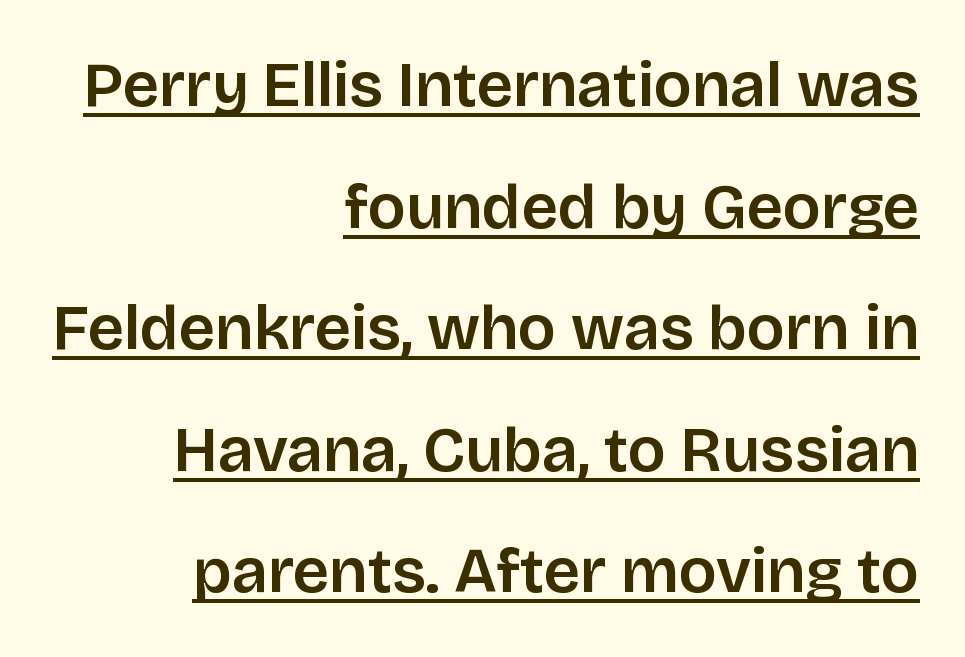
Q: Is the text italic (slanted)? A: No, it is upright.
Q: Is the typeface a serif or a sans-serif typeface? A: Sans-serif.
Q: Is the text underlined? A: Yes.
Q: How is the paragraph aligned? A: Right-aligned.
Q: Is the spacing between letters normal or unusually wide? A: Normal.
Q: Is the spacing between lines tight, normal or loose? A: Loose.
Q: Width (condensed, normal, or wide)? A: Normal.
Q: Stroke contrast? A: Low.
Q: x-height? A: Large.
Q: Monospaced? A: No.
